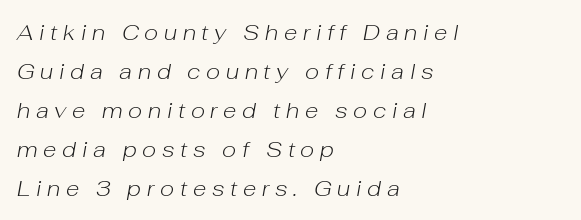
{"italic": "yes", "lean": "right", "slant_degrees": 10, "bold": "no", "underline": "no", "align": "left", "line_spacing_ratio": 1.77, "letter_spacing": "wide", "letter_spacing_em": 0.26, "glyph_px": 22}
